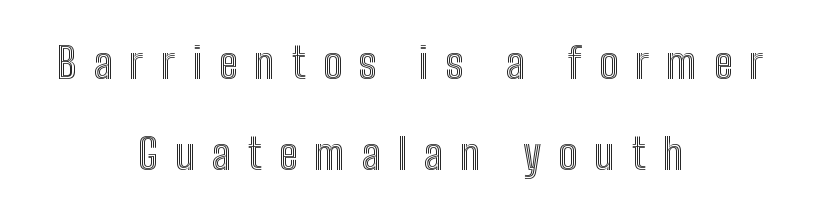
{"italic": "no", "width": "condensed", "x_height": "medium", "monospaced": "no", "underline": "no", "align": "center", "line_spacing": "loose", "line_spacing_ratio": 2.12, "letter_spacing": "wide", "letter_spacing_em": 0.39, "glyph_px": 43}
